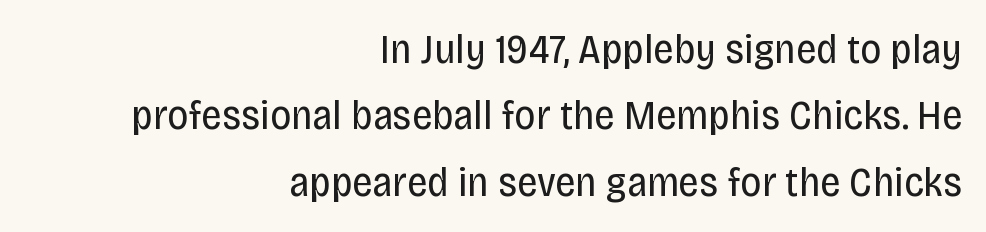
{"serif": "no", "italic": "no", "bold": "no", "weight": "regular", "width": "condensed", "stroke_contrast": "low", "x_height": "large", "monospaced": "no", "underline": "no", "align": "right", "line_spacing": "normal", "line_spacing_ratio": 1.62, "letter_spacing": "normal", "letter_spacing_em": 0.0, "glyph_px": 41}
